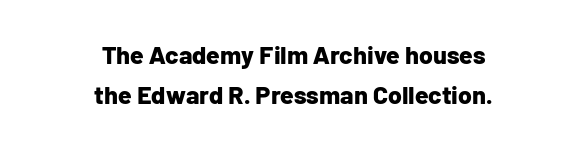
Q: Is the text bold? A: Yes.
Q: Is the text italic (slanted)? A: No, it is upright.
Q: Is the text underlined? A: No.
Q: How is the paragraph aligned? A: Centered.
Q: Is the spacing between letters normal or unusually wide? A: Normal.
Q: Is the spacing between lines tight, normal or loose? A: Normal.
